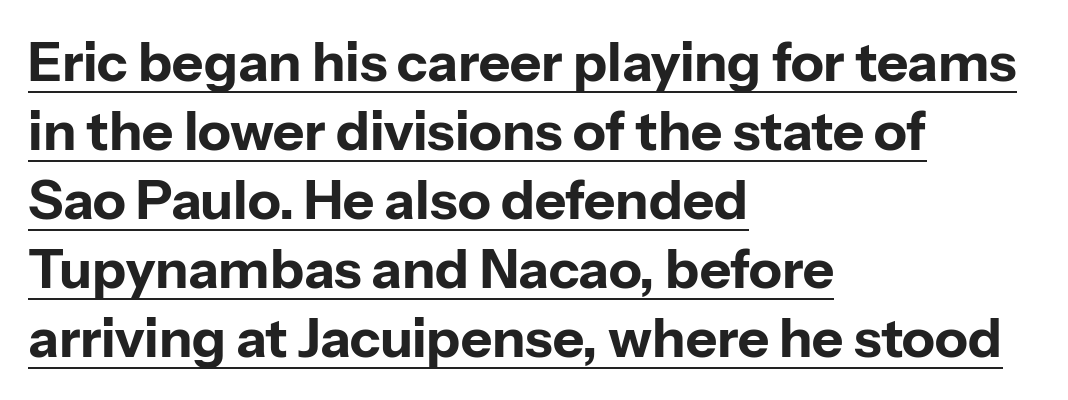
{"serif": "no", "italic": "no", "bold": "yes", "weight": "bold", "width": "normal", "stroke_contrast": "low", "x_height": "medium", "monospaced": "no", "underline": "yes", "align": "left", "line_spacing": "normal", "line_spacing_ratio": 1.28, "letter_spacing": "normal", "letter_spacing_em": 0.0, "glyph_px": 54}
